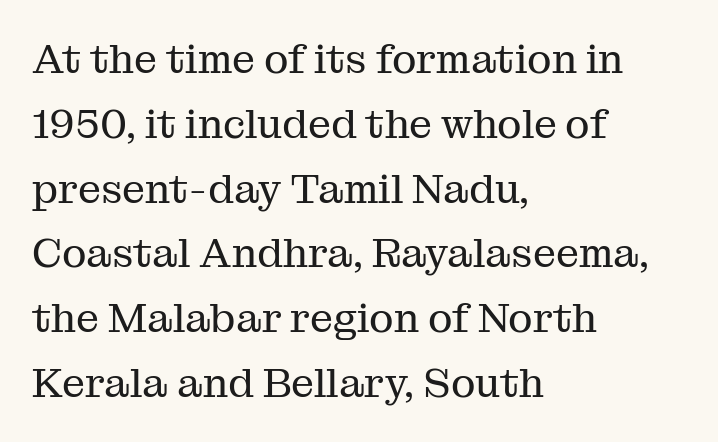
All the whitespace from short lines collects on the right. Think of a printed novel: that variable character pitch is what you see here. Counters stay open thanks to moderate or lighter strokes. Letters rest on an invisible, unmarked baseline.
